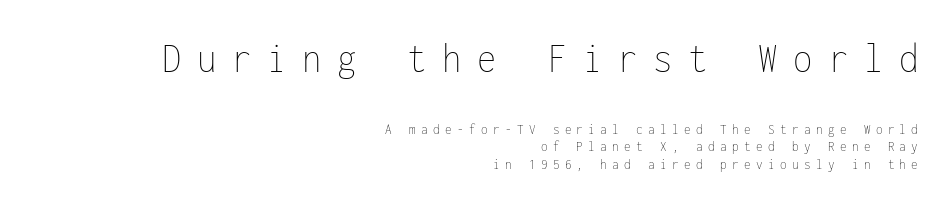
Alignment: flush right. Is this a fixed-width face? Yes — each glyph sits in an identical cell. Notice how the stems are strictly vertical — no italics here. No chunkiness to these letters — they're not bold.
